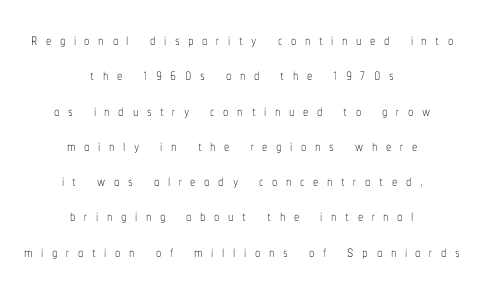
Q: Is the text bold? A: No.
Q: Is the text italic (slanted)? A: No, it is upright.
Q: Is the text underlined? A: No.
Q: How is the paragraph aligned? A: Centered.
Q: Is the spacing between letters normal or unusually wide? A: Unusually wide.
Q: Is the spacing between lines tight, normal or loose? A: Normal.
